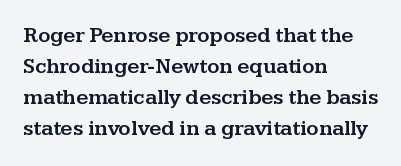
Does the copy run flush right? No — it runs flush left. The specimen reads as upright at a glance. Between one letter and the next there's only the usual sliver of space. The designer left line spacing at the default.
